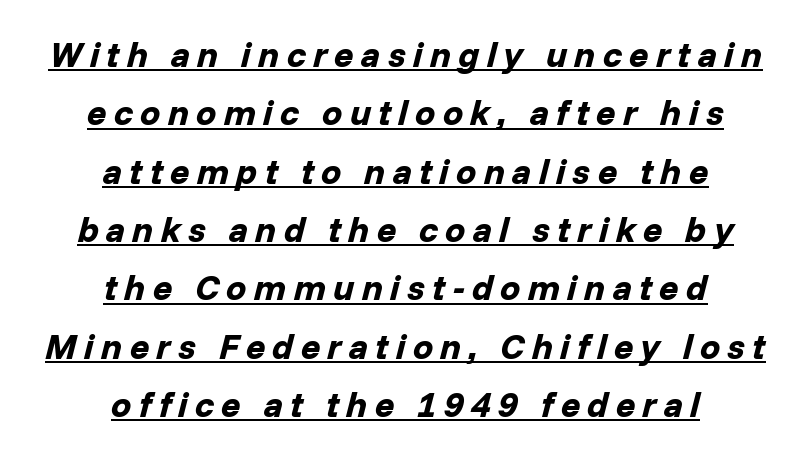
The image shows 36 px bold type, italic (leaning right); set centered, normal line spacing (1.62x), unusually wide letter spacing (+0.2 em), underlined; low stroke contrast and a medium x-height.
